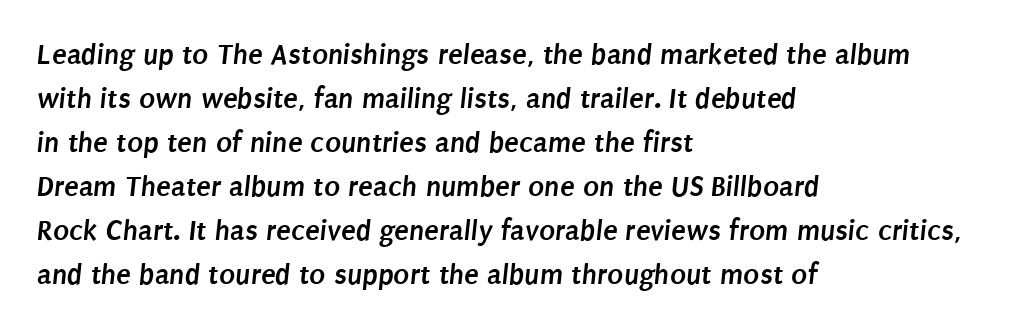
The image shows 30 px semibold, condensed sans-serif type; set left-aligned, normal line spacing (1.47x), normal letter spacing, not underlined; low stroke contrast and a large x-height.
